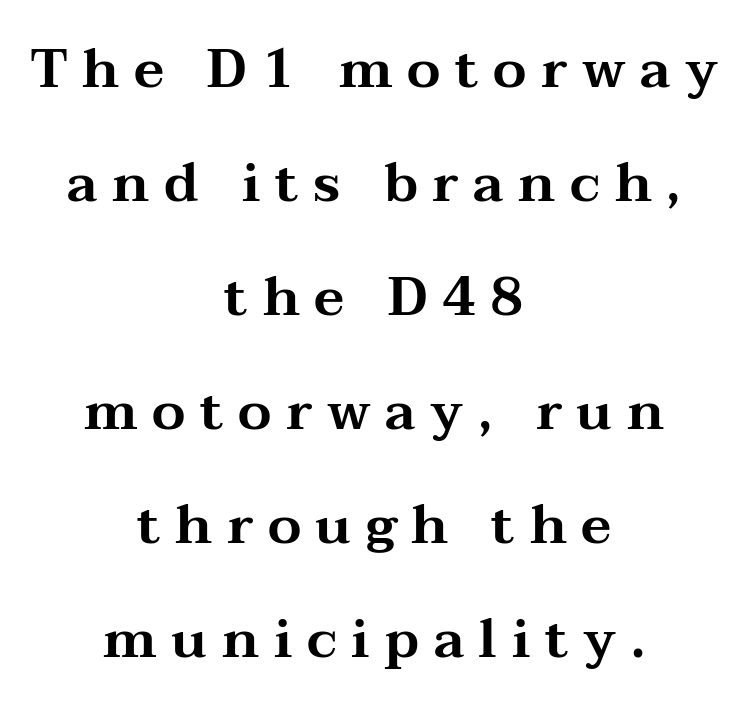
These lines are rendered in a variable-pitch font. Airy leading. Caption: multi-line text, centered on the measure. Type without underlining.
